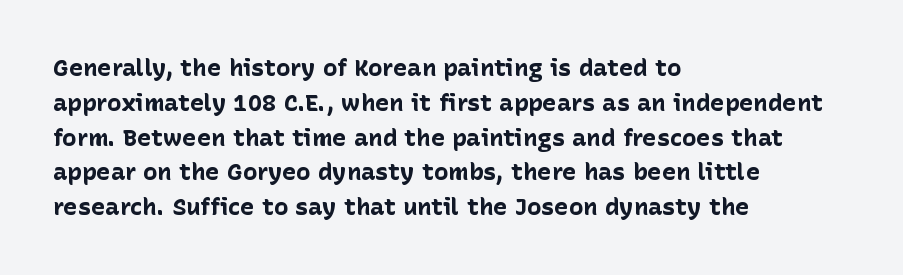
Q: Is the text bold? A: Yes.
Q: Is the text italic (slanted)? A: No, it is upright.
Q: Is the text underlined? A: No.
Q: How is the paragraph aligned? A: Left-aligned.
Q: Is the spacing between letters normal or unusually wide? A: Normal.
Q: Is the spacing between lines tight, normal or loose? A: Normal.
